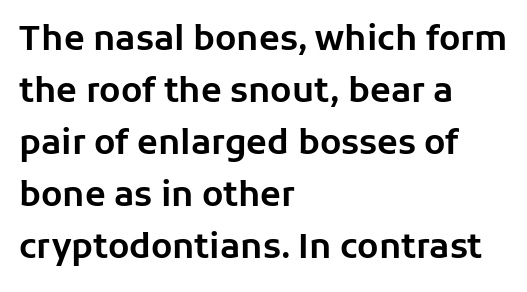
The rendering uses a moderate line-height, typical for paragraphs. A bare baseline throughout the passage. Classification — sans serif. Words appear dense and cohesive because spacing is normal. Reading down the block, your eye returns to a fixed left position each line.
